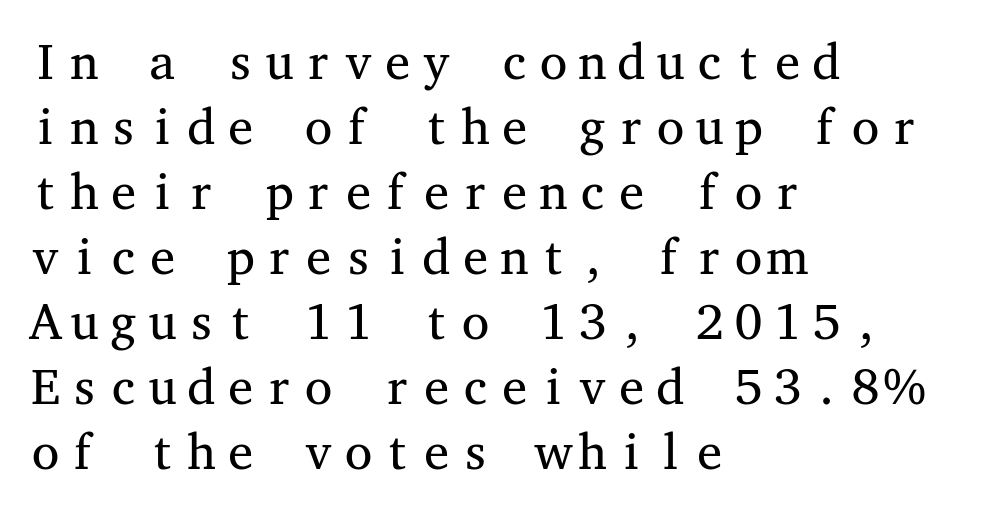
Q: Is the text bold? A: No.
Q: Is the text italic (slanted)? A: No, it is upright.
Q: Is the typeface a serif or a sans-serif typeface? A: Serif.
Q: Is the text underlined? A: No.
Q: How is the paragraph aligned? A: Left-aligned.
Q: Is the spacing between letters normal or unusually wide? A: Normal.
Q: Is the spacing between lines tight, normal or loose? A: Normal.
Q: Width (condensed, normal, or wide)? A: Wide.
Q: Stroke contrast? A: Medium.
Q: x-height? A: Medium.
Q: Monospaced? A: Yes.
